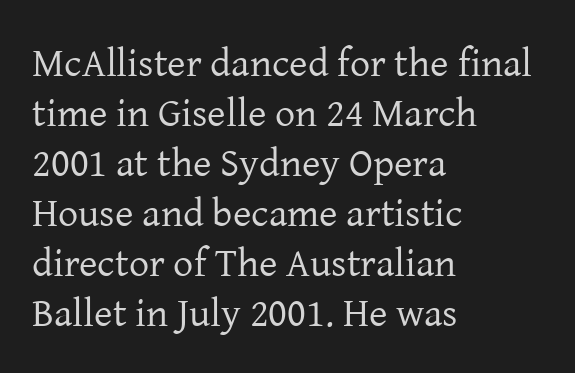
Q: Is the text bold? A: No.
Q: Is the text italic (slanted)? A: No, it is upright.
Q: Is the typeface a serif or a sans-serif typeface? A: Serif.
Q: Is the text underlined? A: No.
Q: How is the paragraph aligned? A: Left-aligned.
Q: Is the spacing between letters normal or unusually wide? A: Normal.
Q: Is the spacing between lines tight, normal or loose? A: Normal.
Q: Width (condensed, normal, or wide)? A: Normal.
Q: Stroke contrast? A: Low.
Q: x-height? A: Medium.
Q: Monospaced? A: No.
